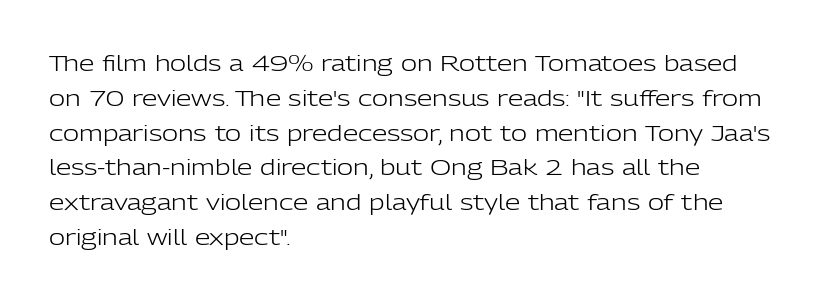
The image shows 22 px text type, upright; set left-aligned, normal line spacing (1.58x), normal letter spacing, not underlined.
